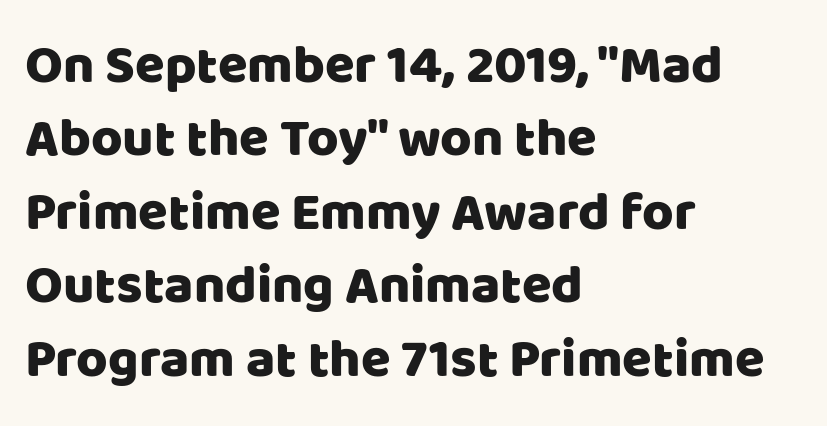
No italicization has been applied; the sample stays upright. Inter-character spacing is left at the font's built-in metrics. Does the type have serifs? No, each stem ends abruptly. Summary of vertical rhythm: regular, with standard interline spacing. Looks like regular typesetting: each glyph gets only the width it needs. Check the space under the baseline: it is left empty.
